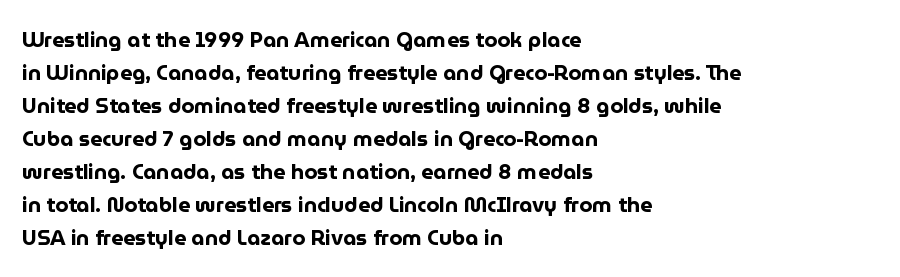
The sample has been set heavy, in full bold. Any mark beneath the type? The region is blank. The ragged edge is on the right, which tells us the setting is flush left. This sample uses plain, unmodified letter spacing. Posture: vertical. Does the leading feel generous? No, just average.
